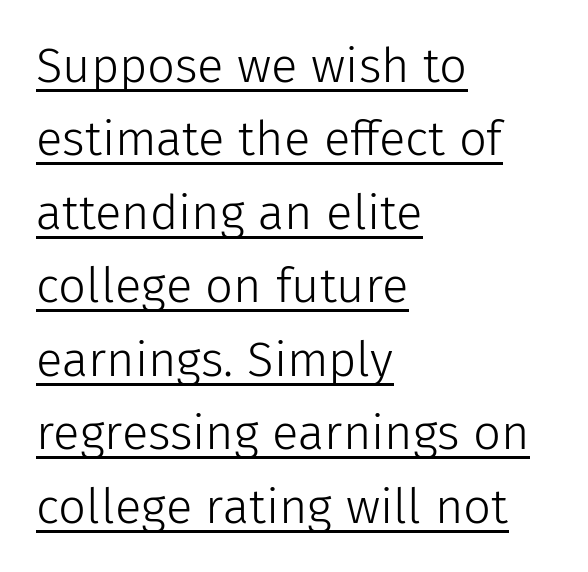
The image shows 49 px light sans-serif type, upright; set left-aligned, normal line spacing (1.5x), normal letter spacing, underlined; low stroke contrast and a medium x-height.
